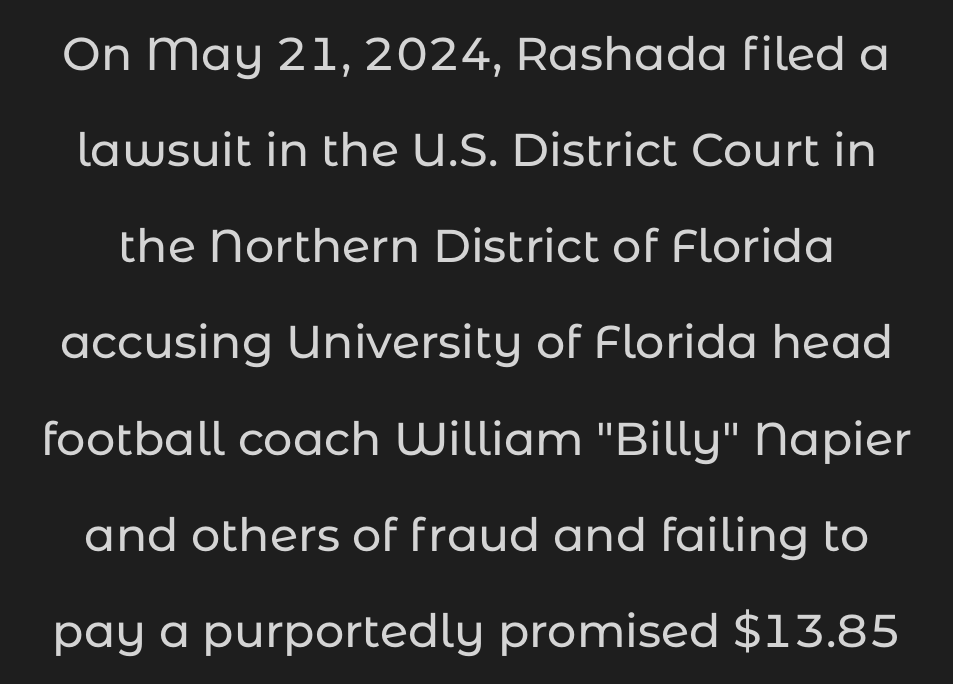
The image shows 46 px sans-serif type, upright; set loose line spacing (2.09x), normal letter spacing, not underlined; low stroke contrast and a medium x-height.
